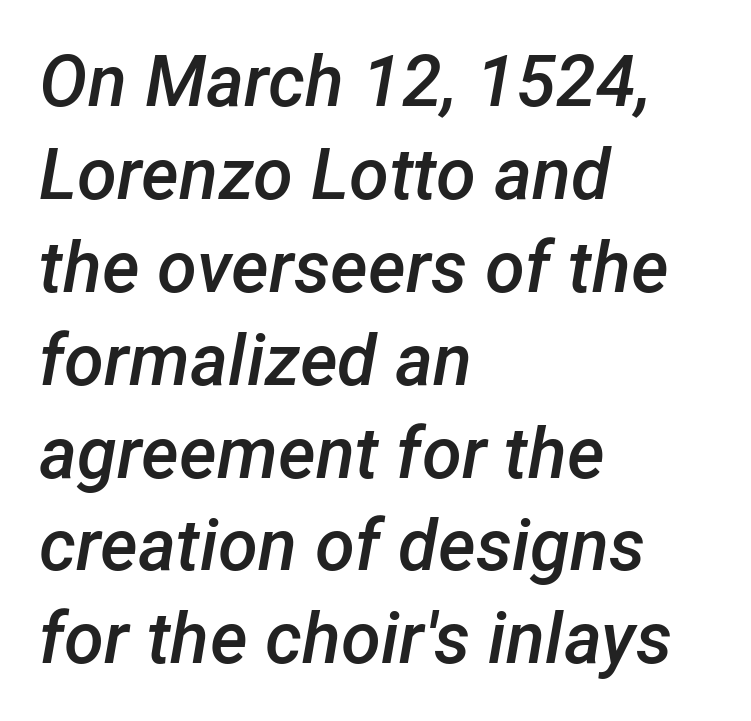
{"italic": "yes", "lean": "right", "slant_degrees": 12, "bold": "semi", "weight": "semibold", "width": "normal", "stroke_contrast": "low", "x_height": "medium", "monospaced": "no", "underline": "no", "align": "left", "line_spacing": "normal", "line_spacing_ratio": 1.29, "letter_spacing": "normal", "letter_spacing_em": 0.0, "glyph_px": 72}
